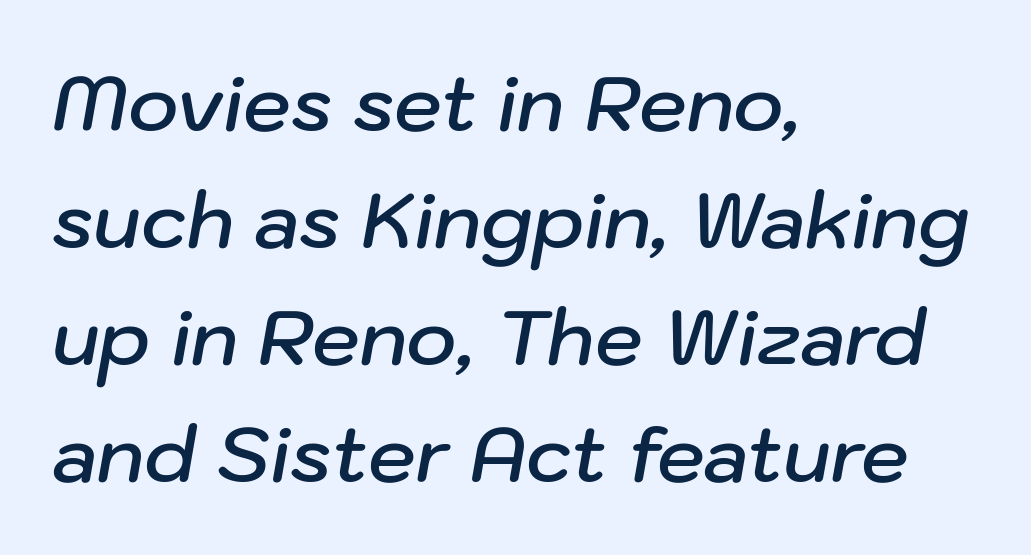
Q: Is the text bold? A: Semi-bold.
Q: Is the text italic (slanted)? A: Yes, it leans right by about 10 degrees.
Q: Is the text underlined? A: No.
Q: How is the paragraph aligned? A: Left-aligned.
Q: Is the spacing between letters normal or unusually wide? A: Normal.
Q: Is the spacing between lines tight, normal or loose? A: Normal.
Q: Width (condensed, normal, or wide)? A: Normal.
Q: Stroke contrast? A: Low.
Q: x-height? A: Medium.
Q: Monospaced? A: No.
